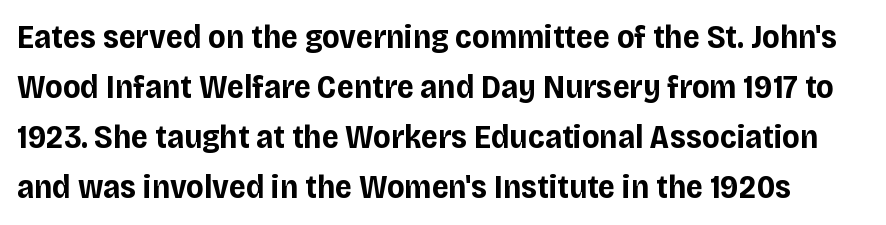
The gaps between neighbouring characters are ordinary and unremarkable. Here the designer chose a conventional face with non-uniform glyph widths. The type sits square on the baseline with zero lean. Summary of vertical rhythm: regular, with standard interline spacing.
